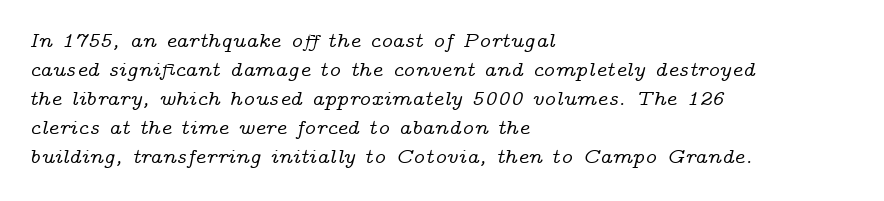
The image shows 21 px text type, italic (leaning right); set left-aligned, normal line spacing (1.38x), normal letter spacing, not underlined.
